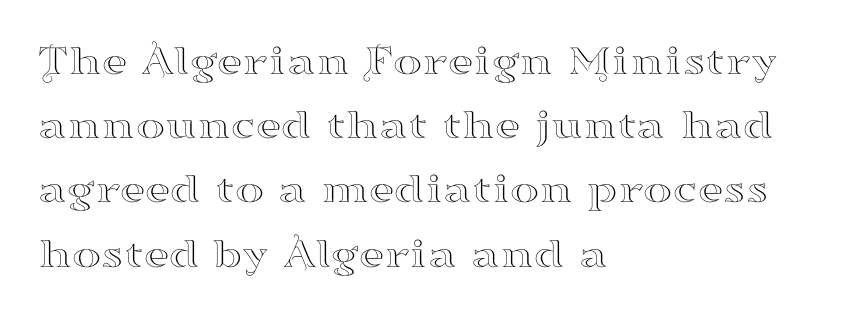
The image shows 44 px wide serif type, upright; set left-aligned, normal line spacing (1.46x), normal letter spacing, not underlined; high stroke contrast and a small x-height.
